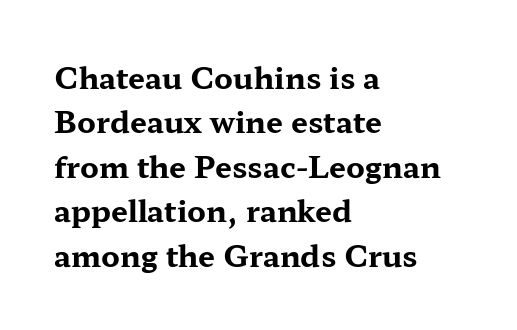
{"serif": "yes", "italic": "no", "bold": "yes", "weight": "bold", "width": "wide", "stroke_contrast": "medium", "x_height": "medium", "monospaced": "no", "underline": "no", "align": "left", "line_spacing": "normal", "line_spacing_ratio": 1.48, "letter_spacing": "normal", "letter_spacing_em": 0.0, "glyph_px": 30}
